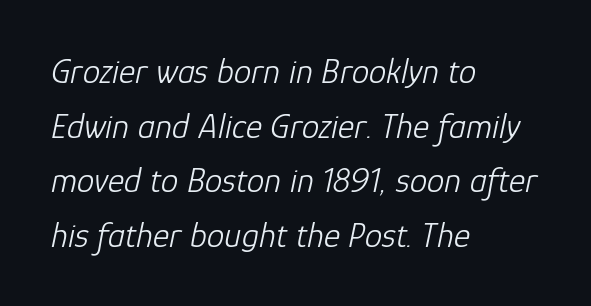
The image shows 35 px light type, italic (leaning right); set left-aligned, normal line spacing (1.56x), normal letter spacing, not underlined; low stroke contrast and a medium x-height.
